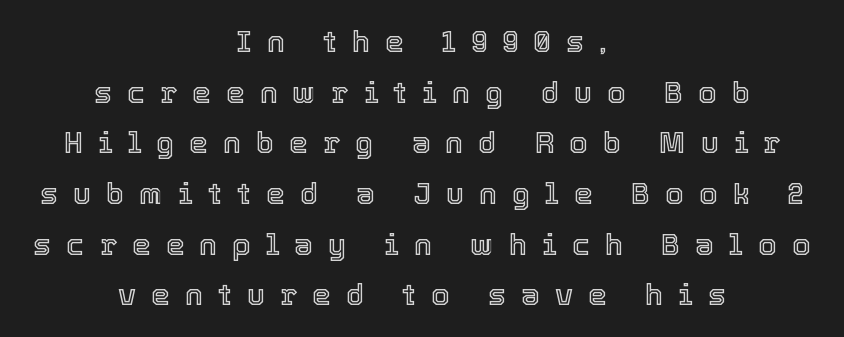
Q: Is the text italic (slanted)? A: No, it is upright.
Q: Is the text underlined? A: No.
Q: How is the paragraph aligned? A: Centered.
Q: Is the spacing between letters normal or unusually wide? A: Unusually wide.
Q: Is the spacing between lines tight, normal or loose? A: Normal.
Q: Width (condensed, normal, or wide)? A: Normal.
Q: x-height? A: Medium.
Q: Monospaced? A: No.
